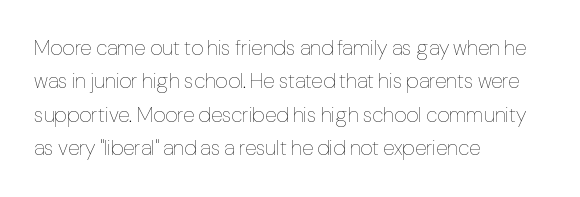
{"italic": "no", "bold": "no", "underline": "no", "align": "left", "line_spacing": "normal", "line_spacing_ratio": 1.59, "letter_spacing": "normal", "letter_spacing_em": 0.0, "glyph_px": 21}
